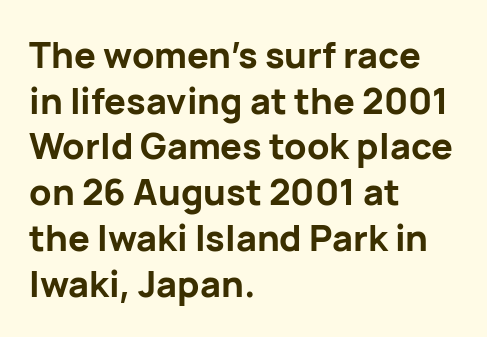
The image shows 36 px bold sans-serif type, upright; set left-aligned, normal line spacing (1.27x), normal letter spacing, not underlined; low stroke contrast and a medium x-height.
